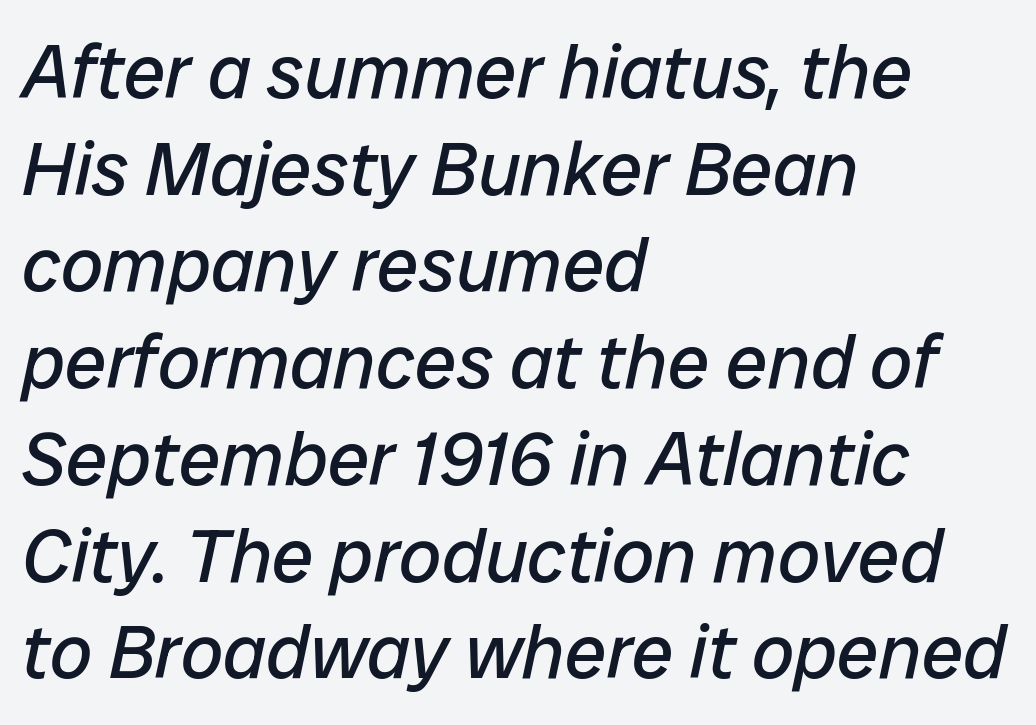
Q: Is the text bold? A: No.
Q: Is the text italic (slanted)? A: Yes, it leans right by about 12 degrees.
Q: Is the text underlined? A: No.
Q: How is the paragraph aligned? A: Left-aligned.
Q: Is the spacing between letters normal or unusually wide? A: Normal.
Q: Is the spacing between lines tight, normal or loose? A: Normal.
Q: Width (condensed, normal, or wide)? A: Normal.
Q: Stroke contrast? A: Low.
Q: x-height? A: Medium.
Q: Monospaced? A: No.
